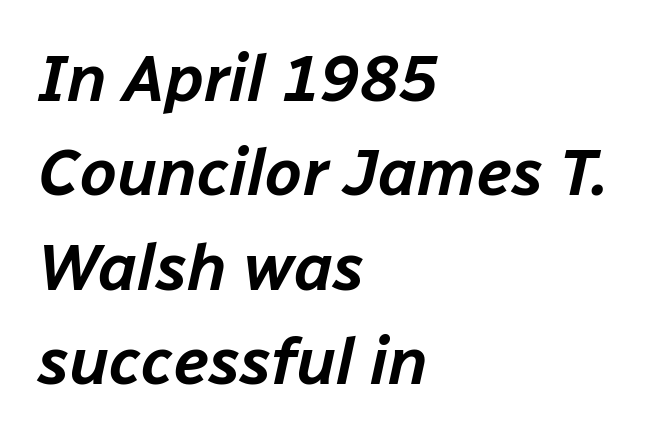
The image shows 66 px text type, italic (leaning right); set left-aligned, normal line spacing (1.43x), normal letter spacing, not underlined; low stroke contrast and a medium x-height.
